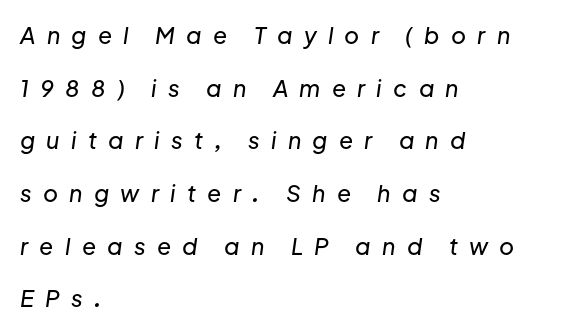
The image shows 23 px text type, italic (leaning right); set left-aligned, loose line spacing (2.29x), unusually wide letter spacing (+0.49 em), not underlined.
